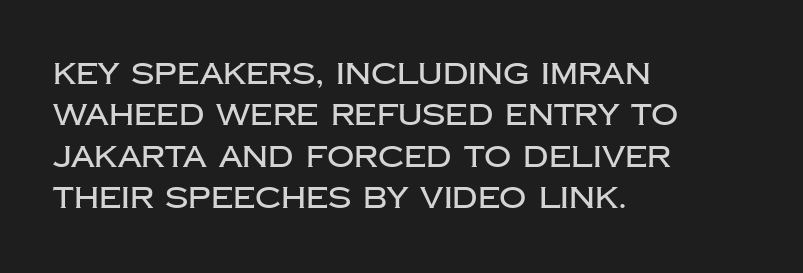
Q: Is the text italic (slanted)? A: No, it is upright.
Q: Is the typeface a serif or a sans-serif typeface? A: Sans-serif.
Q: Is the text underlined? A: No.
Q: How is the paragraph aligned? A: Left-aligned.
Q: Is the spacing between letters normal or unusually wide? A: Normal.
Q: Is the spacing between lines tight, normal or loose? A: Normal.
Q: Width (condensed, normal, or wide)? A: Normal.
Q: Stroke contrast? A: Low.
Q: x-height? A: Large.
Q: Monospaced? A: No.
